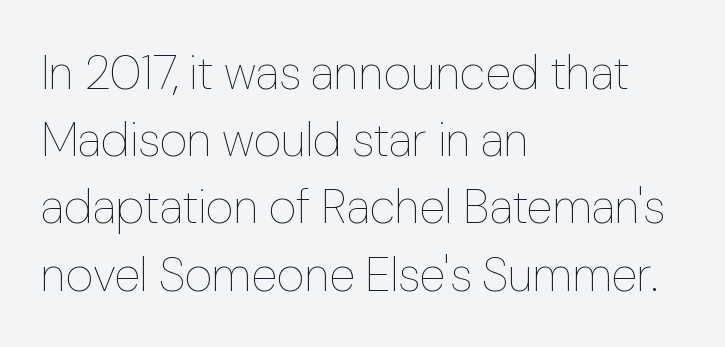
{"italic": "no", "bold": "no", "weight": "thin", "width": "normal", "stroke_contrast": "low", "x_height": "medium", "monospaced": "no", "underline": "no", "align": "left", "line_spacing": "normal", "line_spacing_ratio": 1.4, "letter_spacing": "normal", "letter_spacing_em": 0.0, "glyph_px": 48}
